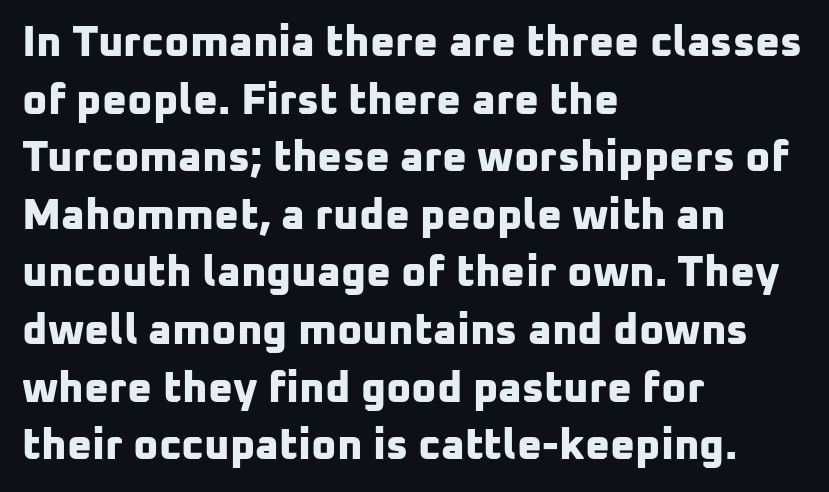
The image shows 43 px bold sans-serif type; set left-aligned, normal line spacing (1.34x), normal letter spacing, not underlined; low stroke contrast and a medium x-height.
